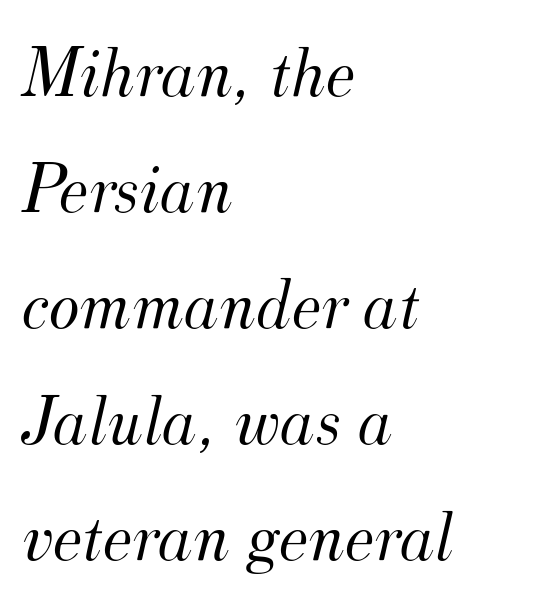
The image shows 73 px light serif type, italic (leaning right); set left-aligned, normal line spacing (1.59x), normal letter spacing, not underlined; medium stroke contrast and a small x-height.
